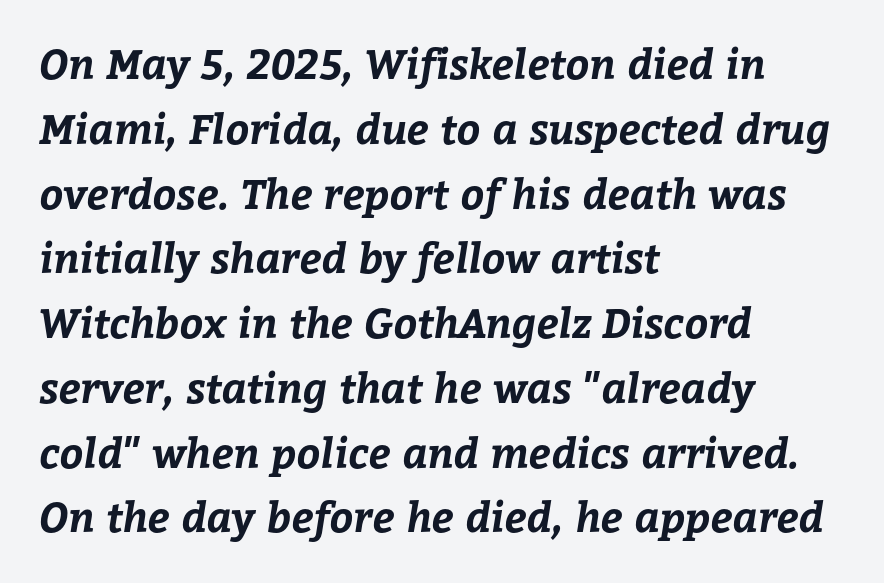
Q: Is the text bold? A: Yes.
Q: Is the text underlined? A: No.
Q: How is the paragraph aligned? A: Left-aligned.
Q: Is the spacing between letters normal or unusually wide? A: Normal.
Q: Is the spacing between lines tight, normal or loose? A: Normal.
Q: Width (condensed, normal, or wide)? A: Normal.
Q: Stroke contrast? A: Low.
Q: x-height? A: Medium.
Q: Monospaced? A: No.
